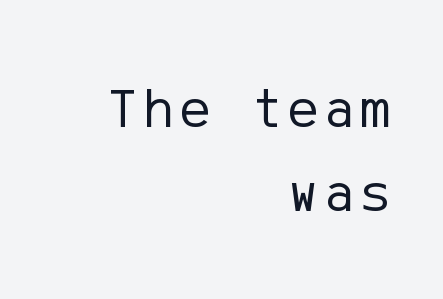
The image shows 57 px regular-weight sans-serif type, upright; set right-aligned, normal line spacing (1.47x), not underlined; low stroke contrast and a medium x-height.
